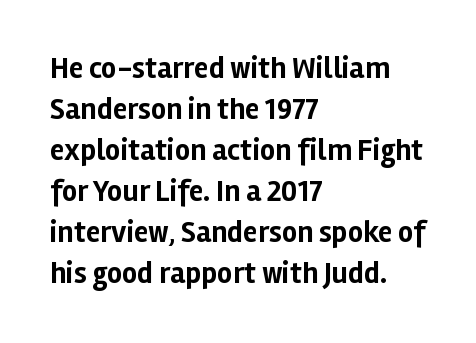
{"serif": "no", "italic": "no", "bold": "yes", "weight": "bold", "width": "normal", "stroke_contrast": "low", "x_height": "medium", "monospaced": "no", "underline": "no", "align": "left", "line_spacing": "normal", "line_spacing_ratio": 1.37, "letter_spacing": "normal", "letter_spacing_em": 0.0, "glyph_px": 30}
